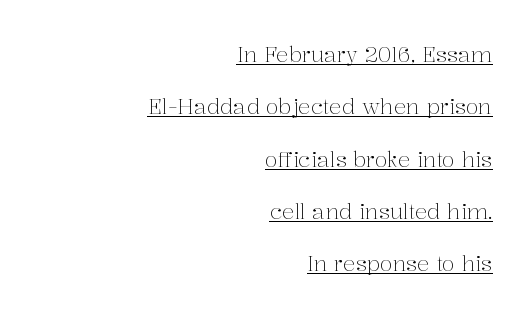
The image shows 21 px text type, upright; set right-aligned, loose line spacing (2.49x), normal letter spacing, underlined.
